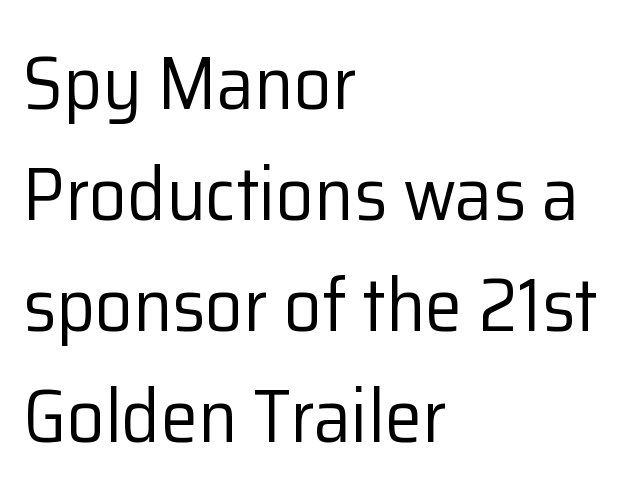
The image shows 75 px regular-weight sans-serif type, upright; set left-aligned, normal line spacing (1.48x), normal letter spacing, not underlined; low stroke contrast and a medium x-height.
